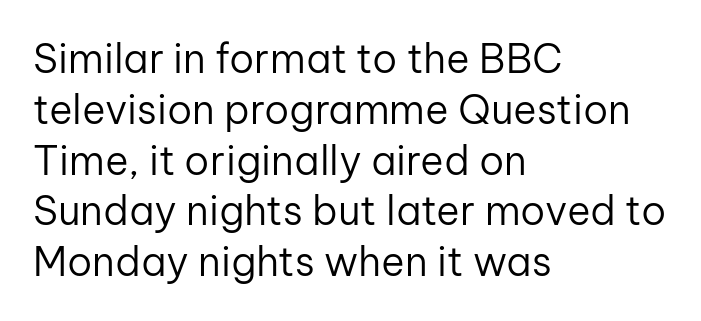
Varying glyph widths throughout — classic text-font behaviour. Students, observe: this is what conventionally led text looks like. The glyphs in this specimen are sans serif. Check under the words: just untouched page. This sample is left-justified, so line endings fall wherever the words run out. Inter-character spacing is left at the font's built-in metrics.
